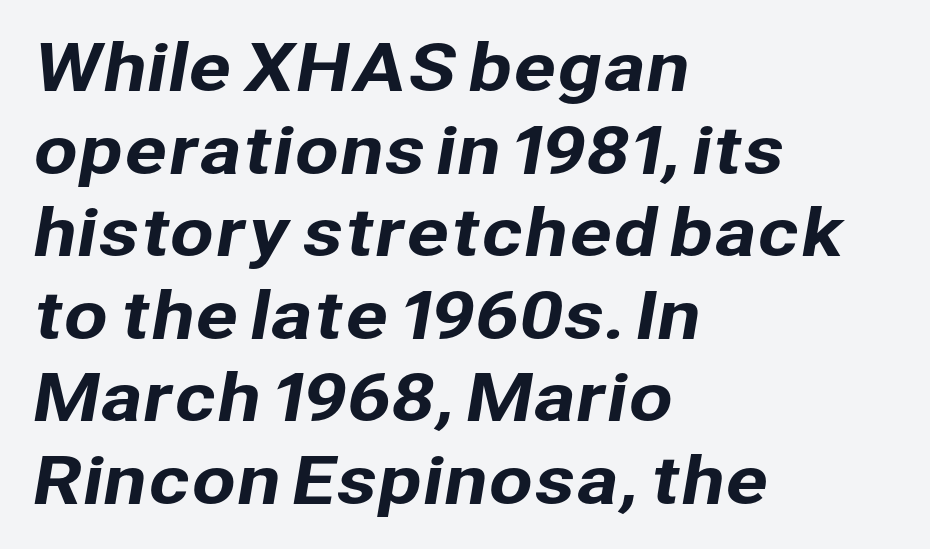
Serif or sans? Sans — the stroke terminals are bare. In CSS terms this would be text-align: left. The passage shown stacks its lines at a standard gap. Proportional: the letters do not fall into vertical columns. Anything drawn beneath the words? Only blank space.
